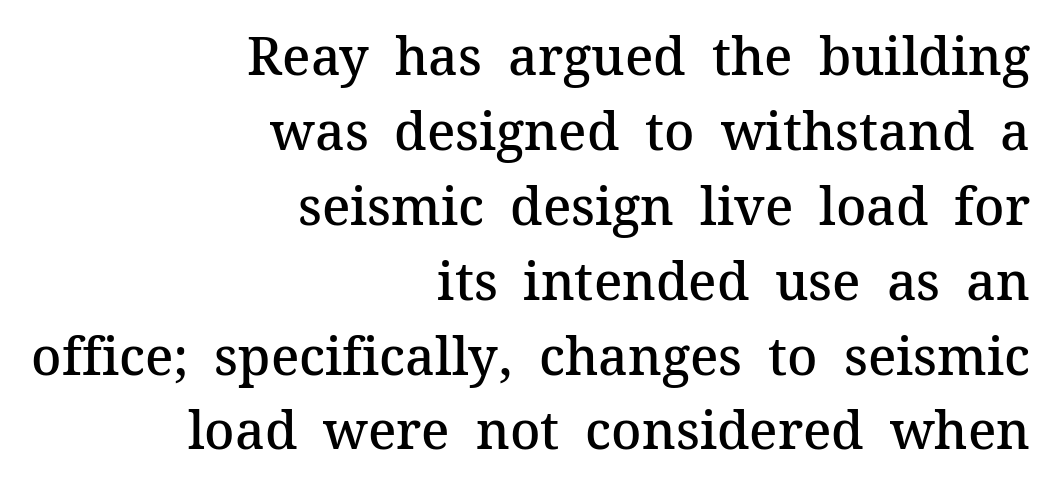
The image shows 52 px semibold serif type, upright; set right-aligned, normal line spacing (1.44x), normal letter spacing, not underlined; medium stroke contrast and a medium x-height.
